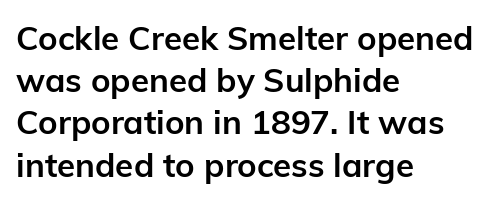
Serifs: no, the terminals of the letterforms are clean. Notice how descenders clear the ascenders below comfortably — that's standard leading. Nobody drew a line under any word here. The setting favours the left margin, as ordinary paragraphs usually do.
